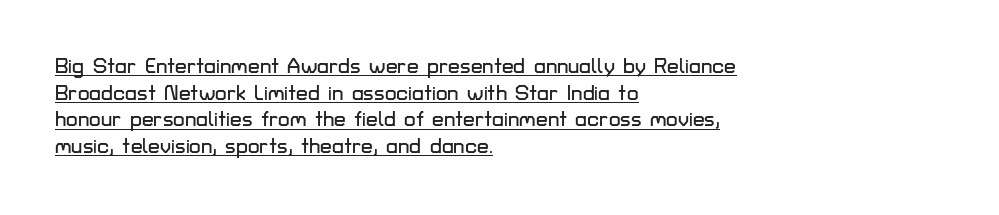
The image shows 21 px text type, upright; set left-aligned, normal line spacing (1.27x), normal letter spacing, underlined.
